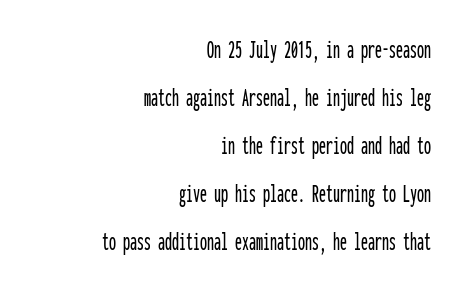
The image shows 28 px condensed sans-serif type, upright, monospaced; set right-aligned, line spacing 1.71x, normal letter spacing, not underlined; low stroke contrast and a medium x-height.
